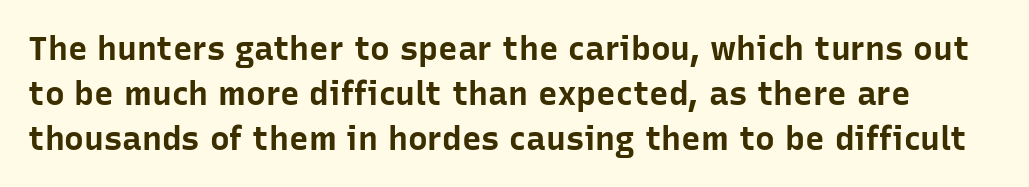
The image shows 33 px bold sans-serif type, upright; set normal line spacing (1.36x), normal letter spacing, not underlined; low stroke contrast and a medium x-height.
